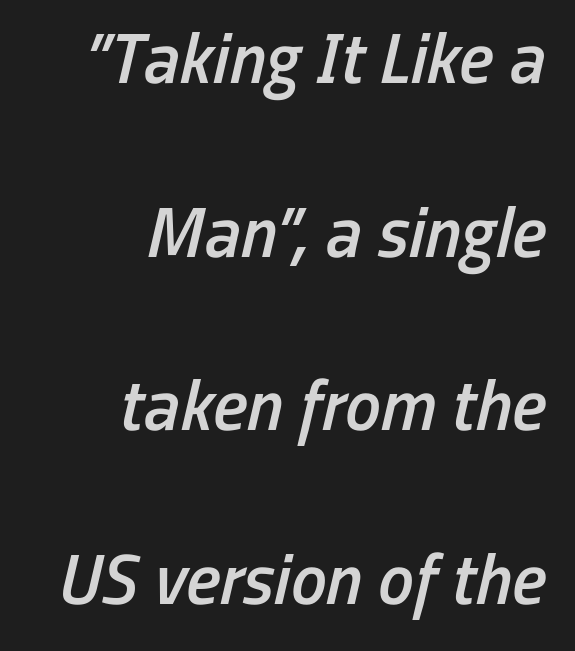
What's the leading like? Stretched, with rows far apart. The lines are quadded right. This sample has the flowing, uneven cadence of proportional lettering. Short note: letters normally spaced. Does the weight exceed regular? Yes, but only to semibold.
